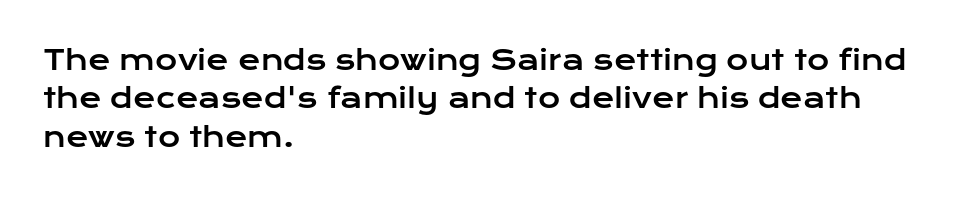
Q: Is the text italic (slanted)? A: No, it is upright.
Q: Is the text underlined? A: No.
Q: How is the paragraph aligned? A: Left-aligned.
Q: Is the spacing between letters normal or unusually wide? A: Normal.
Q: Is the spacing between lines tight, normal or loose? A: Normal.
